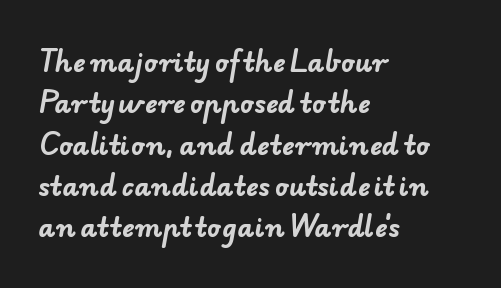
{"bold": "yes", "underline": "no", "align": "left", "line_spacing": "normal", "line_spacing_ratio": 1.59, "letter_spacing": "normal", "letter_spacing_em": 0.0, "glyph_px": 26}
